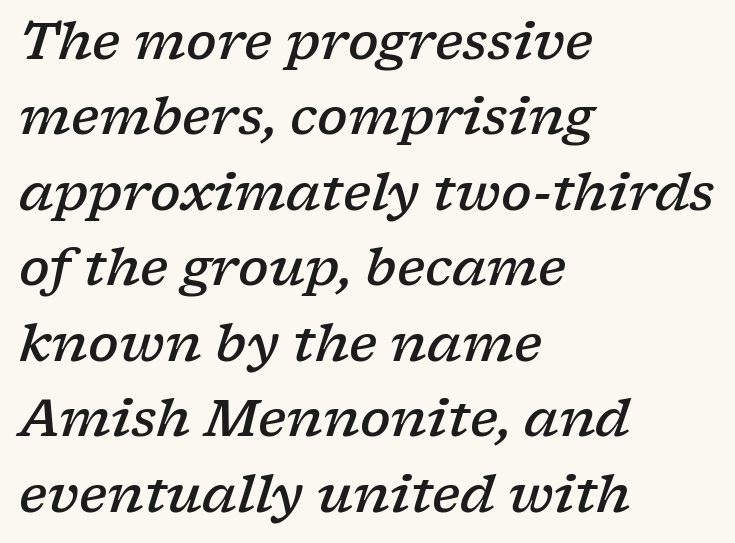
Q: Is the text bold? A: Semi-bold.
Q: Is the text italic (slanted)? A: Yes, it leans right by about 17 degrees.
Q: Is the typeface a serif or a sans-serif typeface? A: Serif.
Q: Is the text underlined? A: No.
Q: How is the paragraph aligned? A: Left-aligned.
Q: Is the spacing between letters normal or unusually wide? A: Normal.
Q: Is the spacing between lines tight, normal or loose? A: Normal.
Q: Width (condensed, normal, or wide)? A: Wide.
Q: Stroke contrast? A: Low.
Q: x-height? A: Medium.
Q: Monospaced? A: No.
